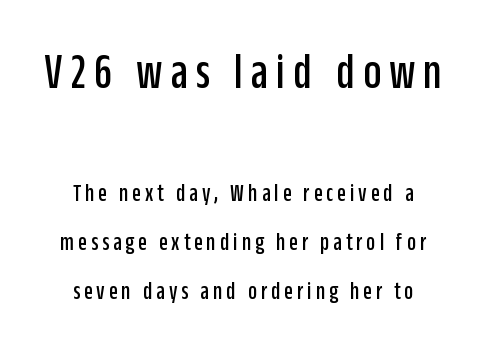
The upper block of text is set noticeably larger than the block beneath it. Varying glyph widths throughout — classic text-font behaviour. These lines are composed in type without serifs. The compositor balanced each line on the midline.
